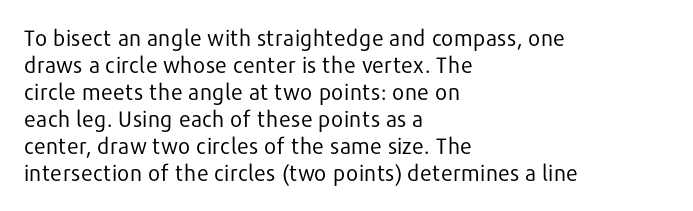
Beneath every word, the page is bare. The lettering holds an erect, upright posture throughout. Caption: face not bold, strokes unweighted. The gaps between neighbouring characters are ordinary and unremarkable.
